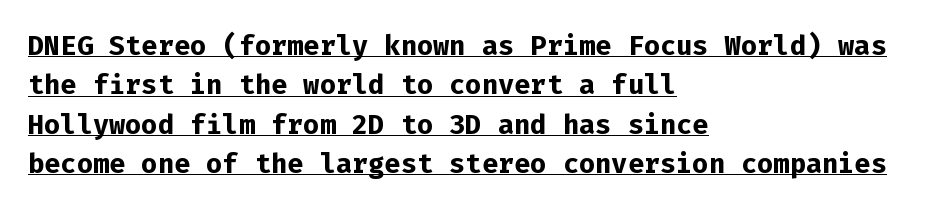
{"italic": "no", "bold": "yes", "underline": "yes", "align": "left", "line_spacing": "normal", "line_spacing_ratio": 1.46, "letter_spacing": "normal", "letter_spacing_em": 0.0, "glyph_px": 27}
